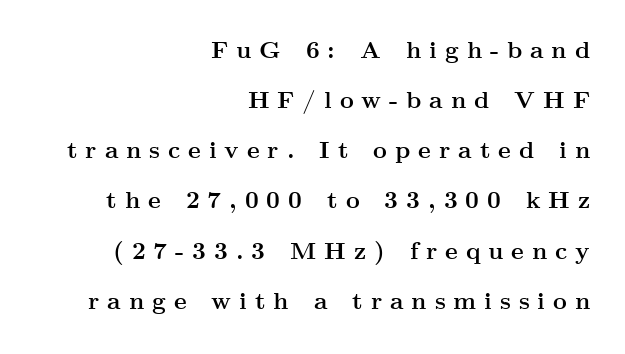
The image shows 24 px bold type, upright; set right-aligned, loose line spacing (2.09x), unusually wide letter spacing (+0.33 em), not underlined.
